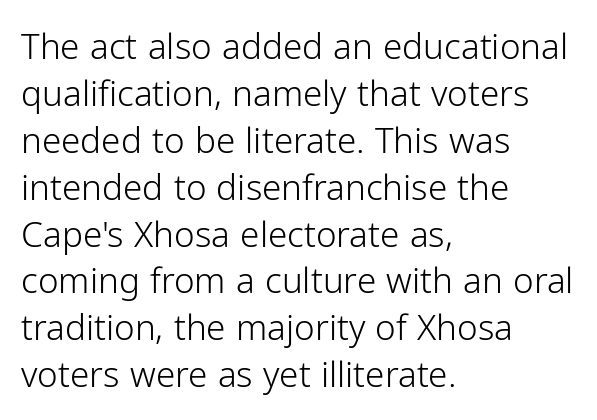
Q: Is the text bold? A: No.
Q: Is the text italic (slanted)? A: No, it is upright.
Q: Is the typeface a serif or a sans-serif typeface? A: Sans-serif.
Q: Is the text underlined? A: No.
Q: How is the paragraph aligned? A: Left-aligned.
Q: Is the spacing between letters normal or unusually wide? A: Normal.
Q: Is the spacing between lines tight, normal or loose? A: Normal.
Q: Width (condensed, normal, or wide)? A: Normal.
Q: Stroke contrast? A: Low.
Q: x-height? A: Medium.
Q: Monospaced? A: No.
